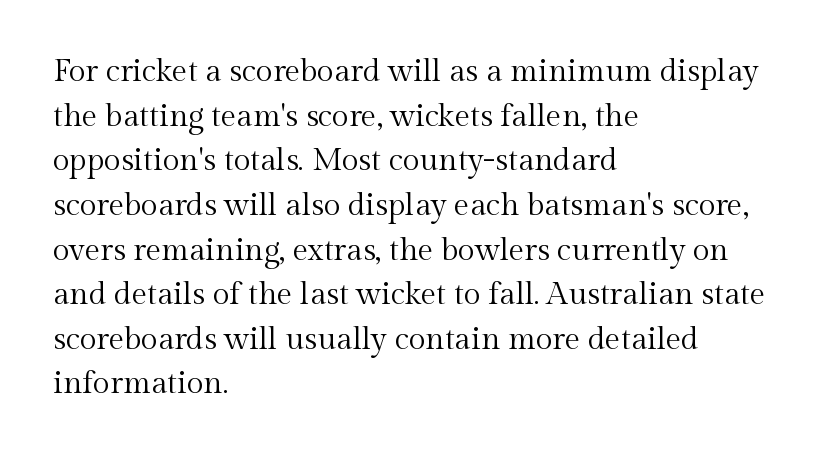
Q: Is the text bold? A: No.
Q: Is the text italic (slanted)? A: No, it is upright.
Q: Is the typeface a serif or a sans-serif typeface? A: Serif.
Q: Is the text underlined? A: No.
Q: How is the paragraph aligned? A: Left-aligned.
Q: Is the spacing between letters normal or unusually wide? A: Normal.
Q: Is the spacing between lines tight, normal or loose? A: Normal.
Q: Width (condensed, normal, or wide)? A: Normal.
Q: x-height? A: Medium.
Q: Monospaced? A: No.
